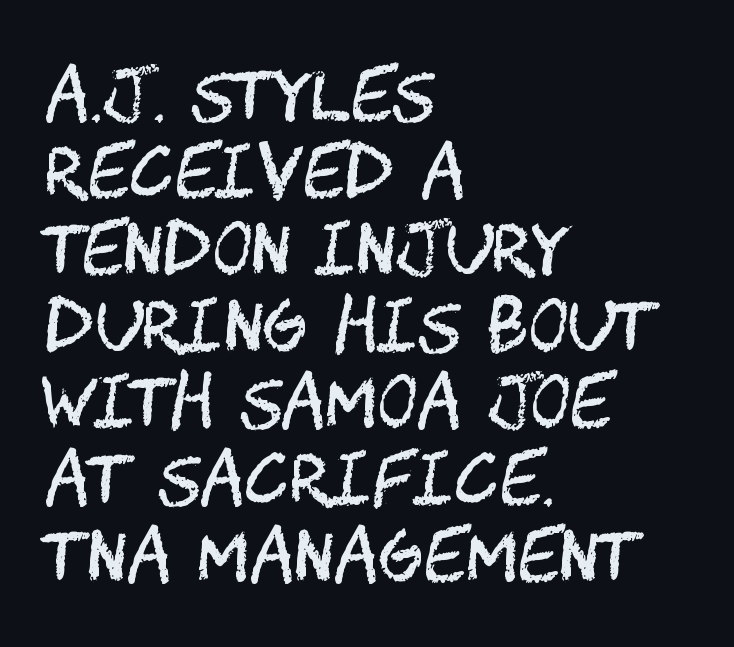
{"serif": "no", "italic": "no", "bold": "no", "weight": "regular", "width": "condensed", "stroke_contrast": "medium", "x_height": "large", "underline": "no", "align": "left", "line_spacing": "tight", "line_spacing_ratio": 1.13, "letter_spacing": "normal", "letter_spacing_em": 0.0, "glyph_px": 68}
